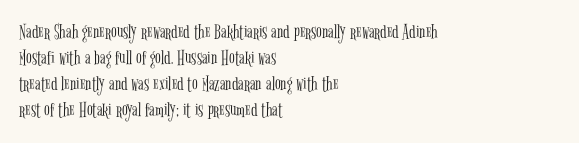
The typography opts for an upright posture over an oblique one. Unmarked baselines from the first word to the last. Students, note that the glyphs here touch the page at normal intervals. Which margin do the lines hug? The left one — the right edge is uneven. The typesetting does not lean heavy: it is not bold.
